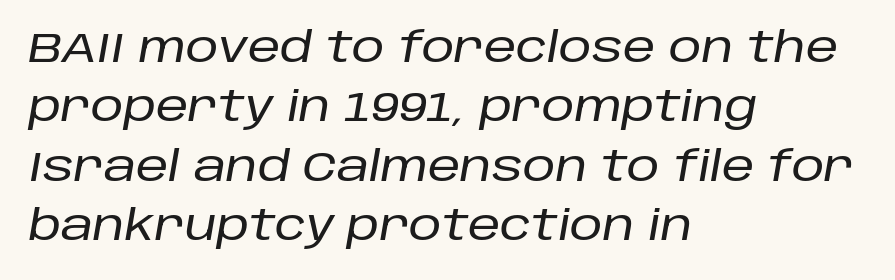
Each new line begins a customary step beneath the previous one. In terms of posture, this sample is oblique. This sample has the flowing, uneven cadence of proportional lettering. All the whitespace from short lines collects on the right. Quick note: underline off. Glyph-to-glyph distance matches everyday printed text.
